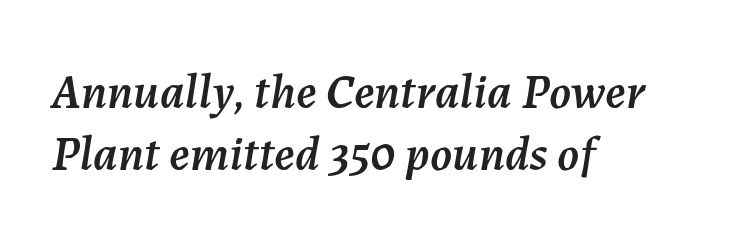
{"italic": "yes", "lean": "right", "slant_degrees": 7, "width": "normal", "stroke_contrast": "medium", "x_height": "medium", "monospaced": "no", "underline": "no", "align": "left", "line_spacing": "normal", "line_spacing_ratio": 1.27, "letter_spacing": "normal", "letter_spacing_em": 0.0, "glyph_px": 49}
